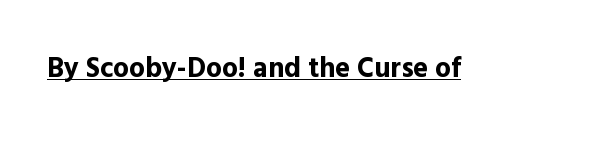
The face used here is rendered with its standard letterfit. No feet cap the strokes, marking this as sans-serif type. You'd pick this weight for a headline — it's a proper bold. Is there an underline? Yes — a line sits under the letters.
